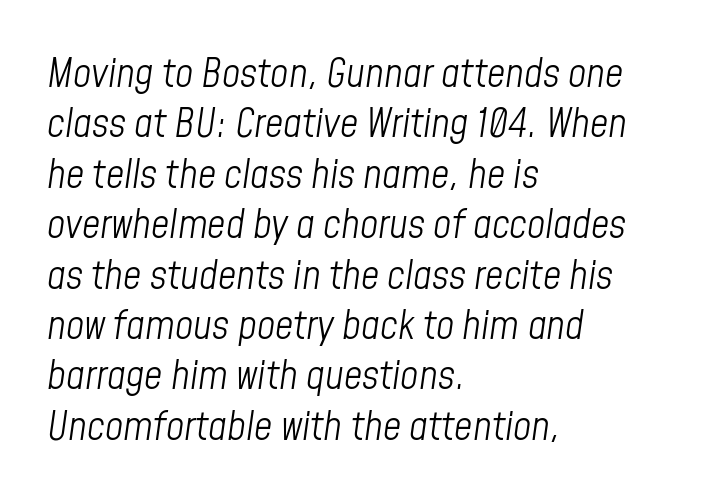
The image shows 40 px light, condensed type, italic (leaning right); set left-aligned, normal line spacing (1.26x), normal letter spacing, not underlined; low stroke contrast and a medium x-height.
